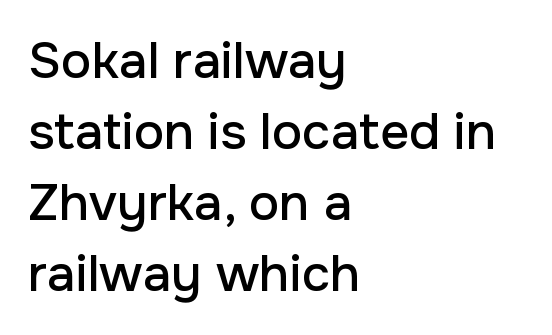
If you measured baseline to baseline, you'd find a middling distance. Alignment: flush left. Looks like regular typesetting: each glyph gets only the width it needs. The lettering holds an erect, upright posture throughout. The tracking reads as untouched default to a designer's eye.
